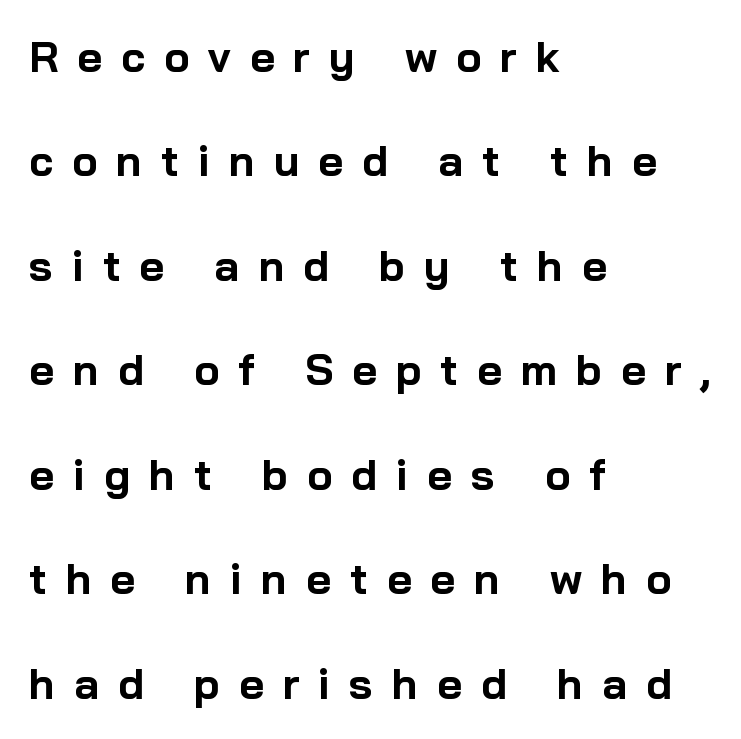
Q: Is the text bold? A: Yes.
Q: Is the text italic (slanted)? A: No, it is upright.
Q: Is the typeface a serif or a sans-serif typeface? A: Sans-serif.
Q: Is the text underlined? A: No.
Q: How is the paragraph aligned? A: Left-aligned.
Q: Is the spacing between letters normal or unusually wide? A: Unusually wide.
Q: Is the spacing between lines tight, normal or loose? A: Loose.
Q: Width (condensed, normal, or wide)? A: Normal.
Q: Stroke contrast? A: Low.
Q: x-height? A: Medium.
Q: Monospaced? A: No.
